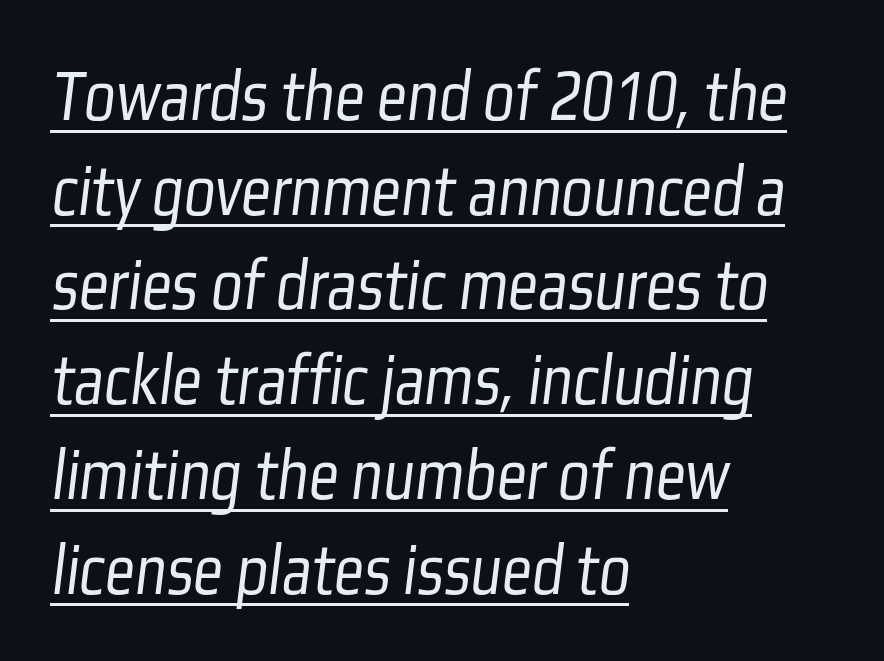
The image shows 74 px light, condensed sans-serif type; set left-aligned, normal line spacing (1.28x), normal letter spacing, underlined; low stroke contrast and a medium x-height.
